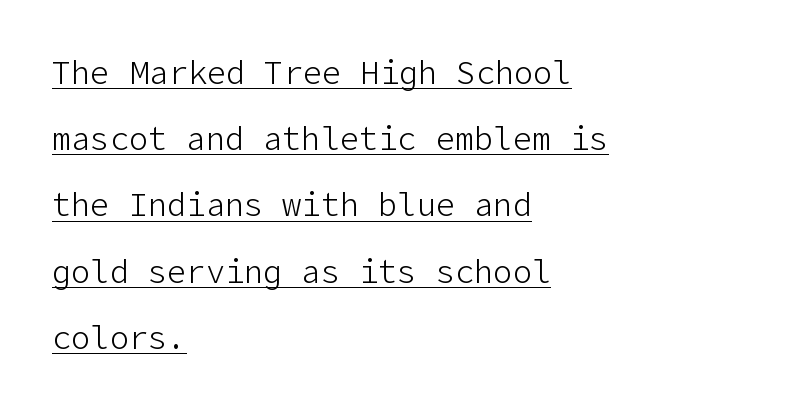
{"serif": "no", "italic": "no", "bold": "no", "weight": "light", "width": "normal", "stroke_contrast": "low", "x_height": "medium", "underline": "yes", "align": "left", "line_spacing": "loose", "line_spacing_ratio": 2.07, "letter_spacing": "normal", "letter_spacing_em": 0.0, "glyph_px": 32}
